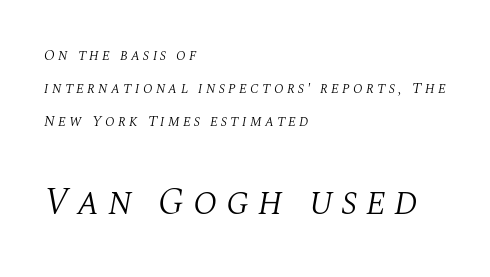
{"serif": "yes", "italic": "yes", "lean": "right", "slant_degrees": 10, "bold": "no", "weight": "light", "width": "normal", "stroke_contrast": "medium", "x_height": "large", "monospaced": "no", "underline": "no", "align": "left", "line_spacing": "loose", "line_spacing_ratio": 2.2, "letter_spacing": "wide", "letter_spacing_em": 0.21, "larger_block": "second", "size_ratio": 2.53, "glyph_px": 38}
